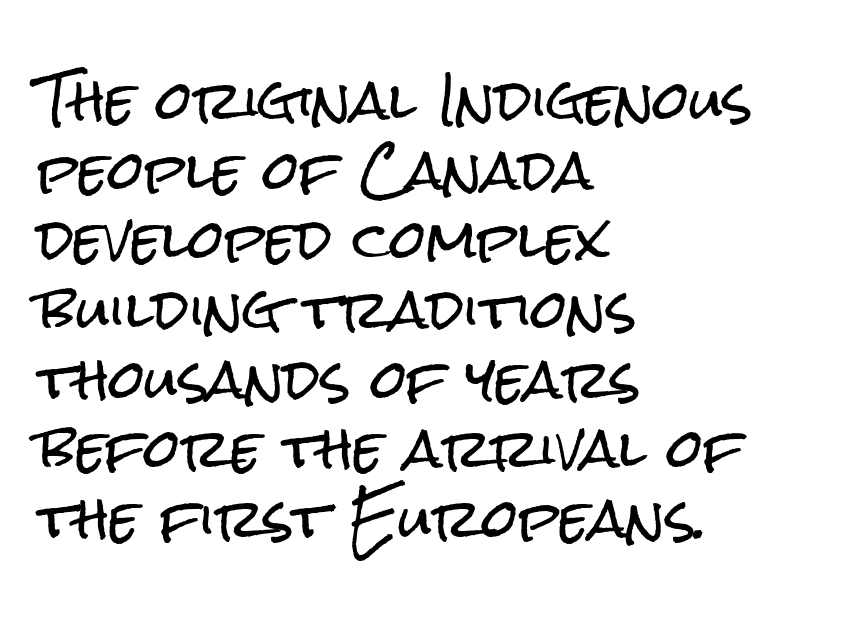
{"serif": "no", "italic": "no", "width": "condensed", "stroke_contrast": "low", "x_height": "medium", "monospaced": "no", "underline": "no", "align": "left", "line_spacing": "normal", "line_spacing_ratio": 1.34, "letter_spacing": "normal", "letter_spacing_em": 0.0, "glyph_px": 52}
